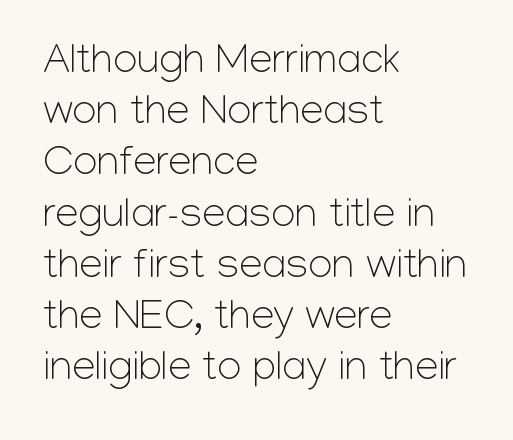
The image shows 42 px light sans-serif type, upright; set left-aligned, line spacing 1.22x, normal letter spacing, not underlined; low stroke contrast and a medium x-height.
